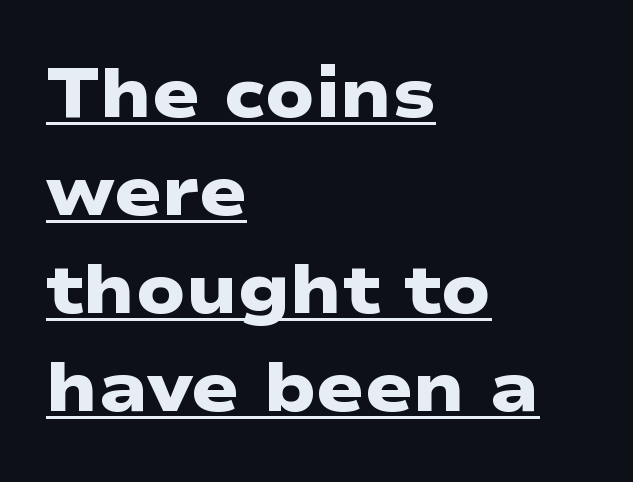
Varying glyph widths throughout — classic text-font behaviour. Weight check: bold — yes, fully. Horizontal bands of white between lines are of average thickness. Caption: multi-line text, flush left, ragged right.
